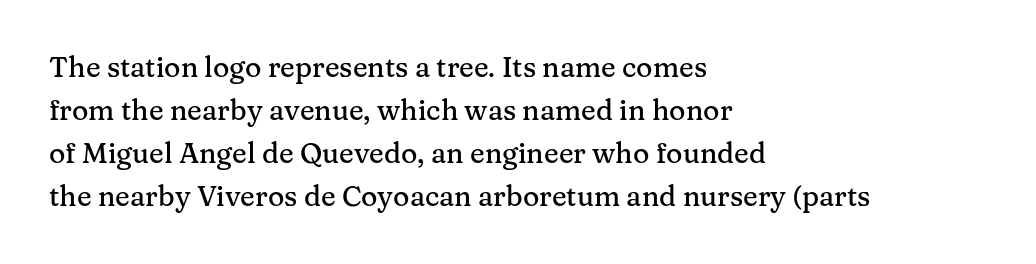
The lines sit at an ordinary, default distance from one another. Underline: absent. Proportional: the letters do not fall into vertical columns. This sample uses an upright cut, with every glyph sitting square on the baseline.
